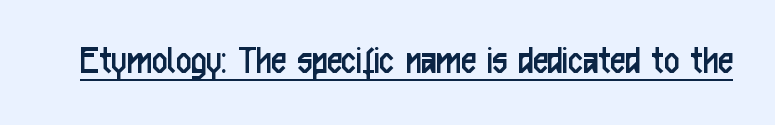
{"serif": "no", "italic": "no", "bold": "no", "weight": "regular", "width": "condensed", "stroke_contrast": "low", "x_height": "medium", "monospaced": "no", "underline": "yes", "letter_spacing": "normal", "letter_spacing_em": 0.0, "glyph_px": 42}
